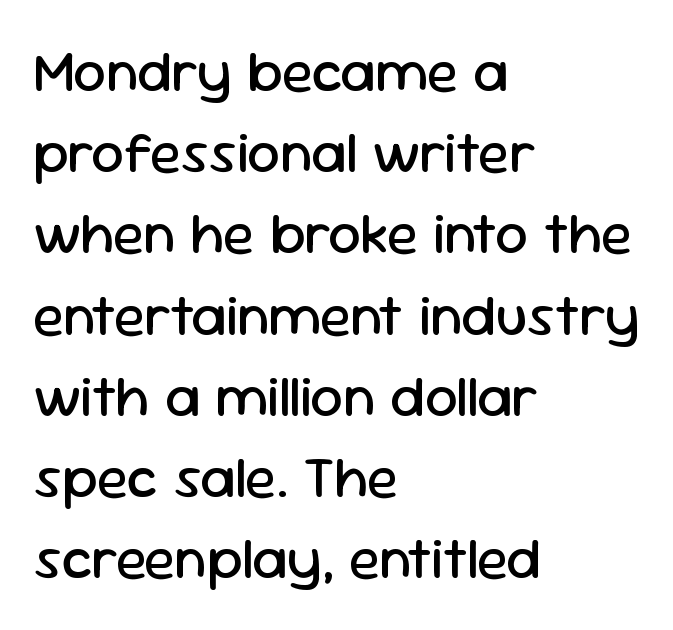
Q: Is the text bold? A: No.
Q: Is the text italic (slanted)? A: No, it is upright.
Q: Is the typeface a serif or a sans-serif typeface? A: Sans-serif.
Q: Is the text underlined? A: No.
Q: How is the paragraph aligned? A: Left-aligned.
Q: Is the spacing between letters normal or unusually wide? A: Normal.
Q: Is the spacing between lines tight, normal or loose? A: Normal.
Q: Width (condensed, normal, or wide)? A: Normal.
Q: Stroke contrast? A: Low.
Q: x-height? A: Medium.
Q: Monospaced? A: No.
